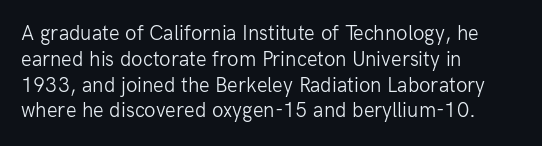
The image shows 21 px text type, upright; set left-aligned, line spacing 1.23x, normal letter spacing, not underlined.
